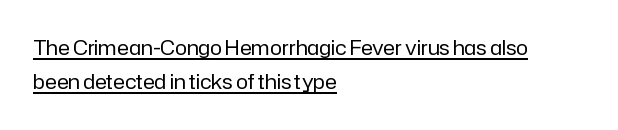
The image shows 20 px text type, upright; set left-aligned, line spacing 1.71x, normal letter spacing, underlined.
